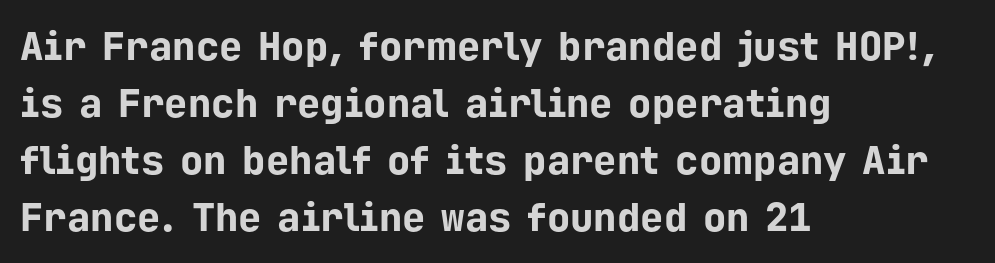
The image shows 39 px bold sans-serif type, upright, monospaced; set left-aligned, normal line spacing (1.46x), normal letter spacing, not underlined; low stroke contrast and a medium x-height.
